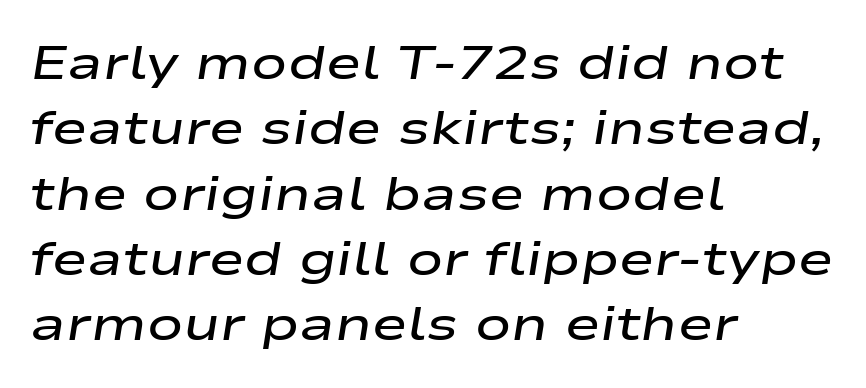
{"italic": "yes", "lean": "right", "slant_degrees": 9, "bold": "semi", "weight": "semibold", "width": "wide", "stroke_contrast": "low", "x_height": "medium", "monospaced": "no", "underline": "no", "align": "left", "line_spacing": "normal", "line_spacing_ratio": 1.36, "letter_spacing": "normal", "letter_spacing_em": 0.0, "glyph_px": 48}
